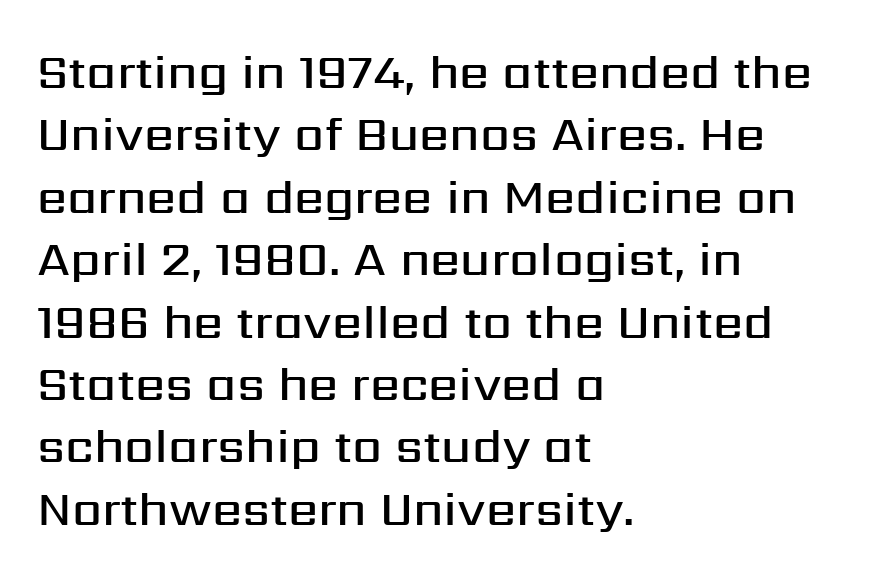
Q: Is the text bold? A: Semi-bold.
Q: Is the text italic (slanted)? A: No, it is upright.
Q: Is the typeface a serif or a sans-serif typeface? A: Sans-serif.
Q: Is the text underlined? A: No.
Q: How is the paragraph aligned? A: Left-aligned.
Q: Is the spacing between letters normal or unusually wide? A: Normal.
Q: Is the spacing between lines tight, normal or loose? A: Normal.
Q: Width (condensed, normal, or wide)? A: Normal.
Q: Stroke contrast? A: Medium.
Q: x-height? A: Medium.
Q: Monospaced? A: No.
